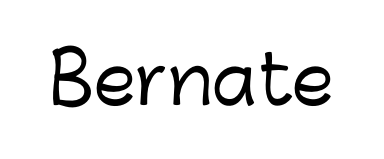
Q: Is the text italic (slanted)? A: No, it is upright.
Q: Is the typeface a serif or a sans-serif typeface? A: Sans-serif.
Q: Is the text underlined? A: No.
Q: Is the spacing between letters normal or unusually wide? A: Normal.
Q: Width (condensed, normal, or wide)? A: Normal.
Q: Stroke contrast? A: Low.
Q: x-height? A: Medium.
Q: Monospaced? A: No.
